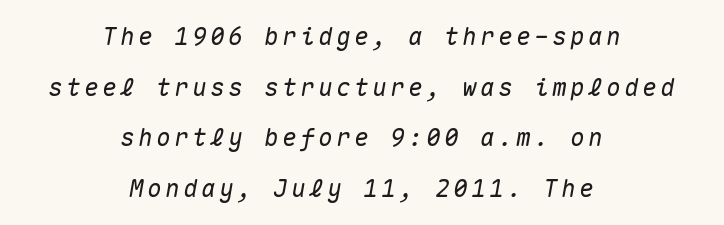
{"italic": "yes", "lean": "right", "slant_degrees": 10, "underline": "no", "align": "center", "line_spacing": "loose", "line_spacing_ratio": 2.11, "glyph_px": 24}
